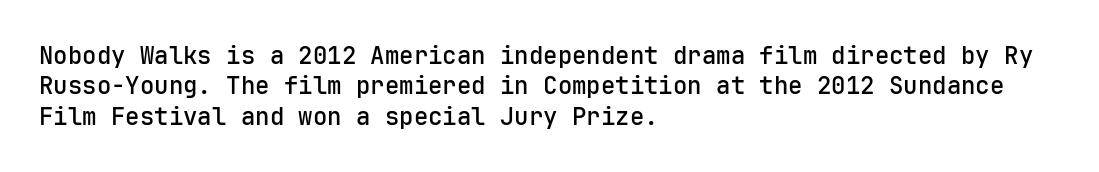
Q: Is the text bold? A: Semi-bold.
Q: Is the text italic (slanted)? A: No, it is upright.
Q: Is the text underlined? A: No.
Q: How is the paragraph aligned? A: Left-aligned.
Q: Is the spacing between letters normal or unusually wide? A: Normal.
Q: Is the spacing between lines tight, normal or loose? A: Normal.
